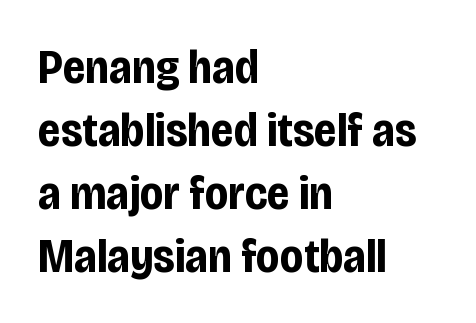
Q: Is the text bold? A: Yes.
Q: Is the text italic (slanted)? A: No, it is upright.
Q: Is the typeface a serif or a sans-serif typeface? A: Sans-serif.
Q: Is the text underlined? A: No.
Q: How is the paragraph aligned? A: Left-aligned.
Q: Is the spacing between letters normal or unusually wide? A: Normal.
Q: Is the spacing between lines tight, normal or loose? A: Normal.
Q: Width (condensed, normal, or wide)? A: Condensed.
Q: Stroke contrast? A: Low.
Q: x-height? A: Large.
Q: Monospaced? A: No.
